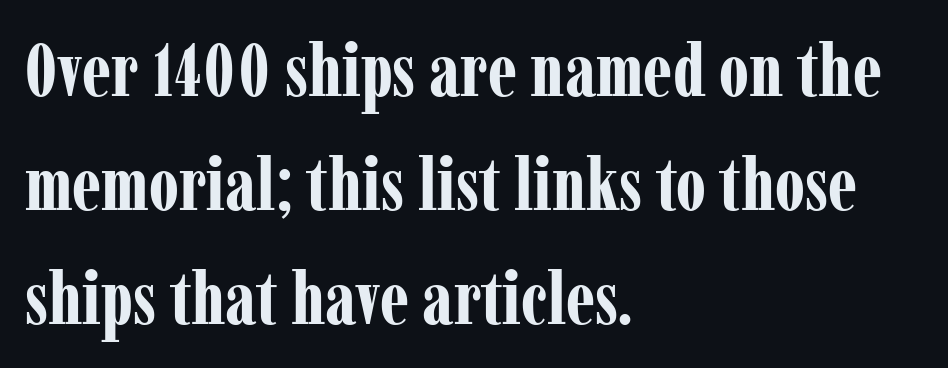
{"serif": "yes", "italic": "no", "bold": "yes", "weight": "bold", "width": "condensed", "stroke_contrast": "low", "x_height": "medium", "monospaced": "no", "underline": "no", "align": "left", "line_spacing": "normal", "line_spacing_ratio": 1.54, "letter_spacing": "normal", "letter_spacing_em": 0.0, "glyph_px": 74}
